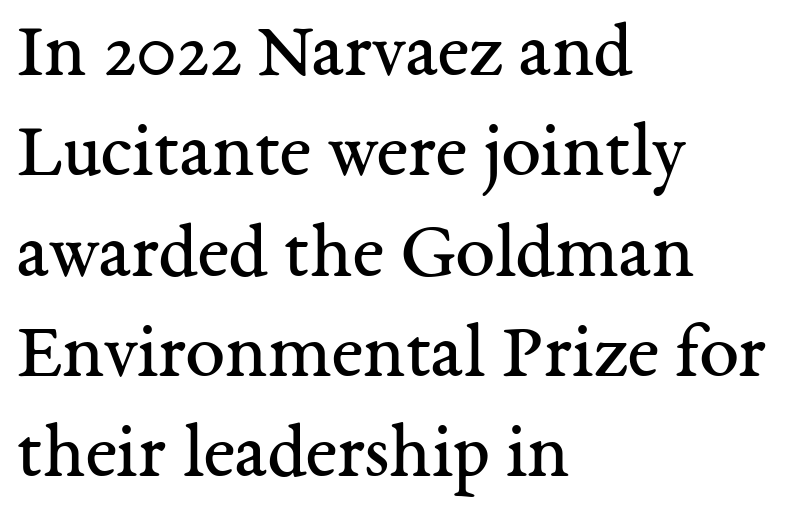
The baseline area is clear. The axis of the letterforms is exactly vertical. The letters sit at their default tracking, neither squeezed nor spread. Serifs: yes, visible at the terminals of the letterforms. Quick note: interline space is typical. The rendering uses natural spacing where letterforms have individual widths.
